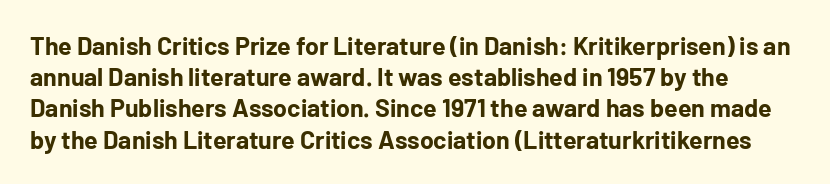
The image shows 25 px bold type, upright; set normal line spacing (1.25x), normal letter spacing, not underlined.
